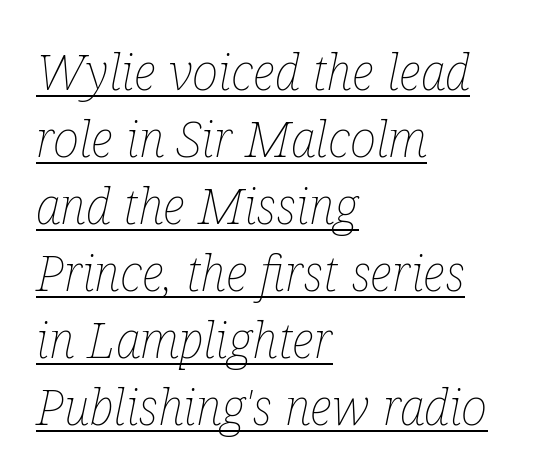
{"italic": "yes", "lean": "right", "slant_degrees": 12, "bold": "no", "weight": "thin", "width": "condensed", "stroke_contrast": "low", "x_height": "medium", "monospaced": "no", "underline": "yes", "align": "left", "line_spacing": "normal", "line_spacing_ratio": 1.34, "letter_spacing": "normal", "letter_spacing_em": 0.0, "glyph_px": 50}
